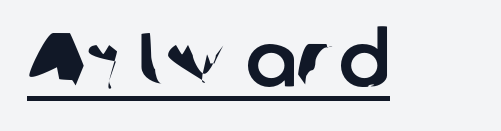
{"serif": "no", "width": "normal", "stroke_contrast": "low", "x_height": "medium", "monospaced": "no", "underline": "yes", "letter_spacing": "normal", "letter_spacing_em": 0.0, "glyph_px": 76}
